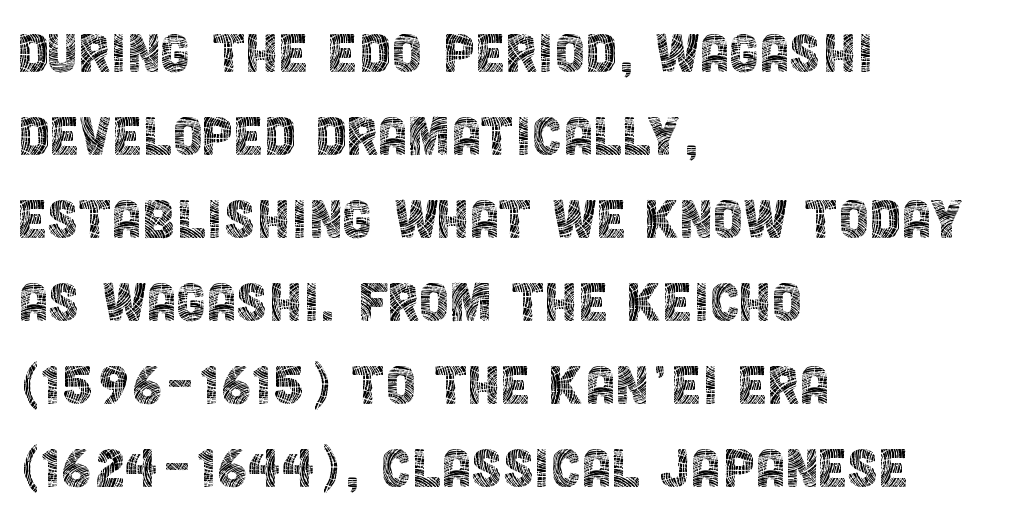
Q: Is the text bold? A: No.
Q: Is the text italic (slanted)? A: No, it is upright.
Q: Is the typeface a serif or a sans-serif typeface? A: Sans-serif.
Q: Is the text underlined? A: No.
Q: How is the paragraph aligned? A: Left-aligned.
Q: Is the spacing between letters normal or unusually wide? A: Normal.
Q: Width (condensed, normal, or wide)? A: Condensed.
Q: x-height? A: Large.
Q: Monospaced? A: No.
